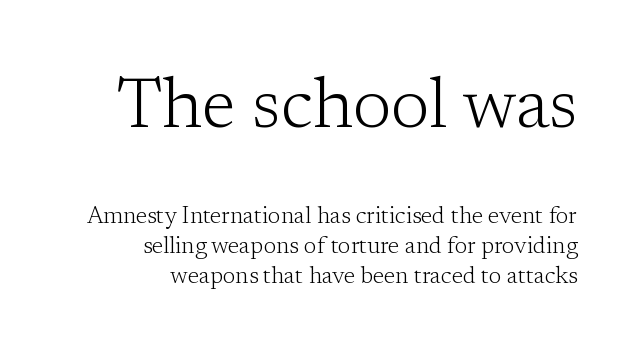
{"serif": "yes", "italic": "no", "bold": "no", "weight": "light", "width": "normal", "stroke_contrast": "low", "x_height": "medium", "monospaced": "no", "underline": "no", "align": "right", "line_spacing": "normal", "line_spacing_ratio": 1.3, "letter_spacing": "normal", "letter_spacing_em": 0.0, "larger_block": "first", "size_ratio": 3.04, "glyph_px": 70}
